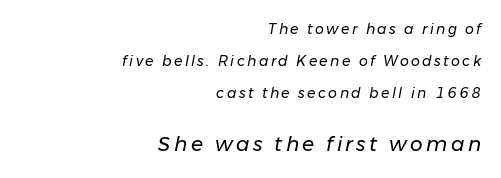
Q: Is the text bold? A: No.
Q: Is the text italic (slanted)? A: Yes, it leans right by about 11 degrees.
Q: Is the text underlined? A: No.
Q: How is the paragraph aligned? A: Right-aligned.
Q: Is the spacing between lines tight, normal or loose? A: Loose.
Q: Which block of text is set in a larger size, the first (top) or the second (bottom)? A: The second (bottom) one.
